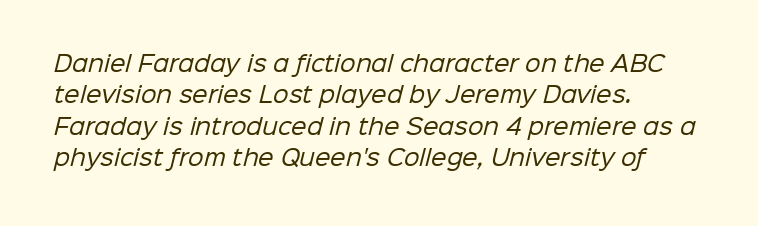
{"bold": "no", "underline": "no", "align": "left", "line_spacing": "normal", "line_spacing_ratio": 1.43, "letter_spacing": "normal", "letter_spacing_em": 0.0, "glyph_px": 22}
